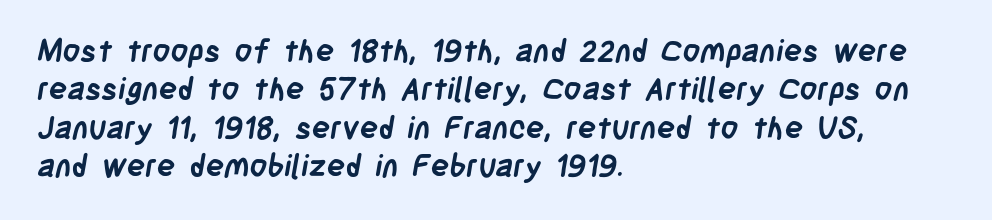
{"serif": "no", "bold": "yes", "weight": "semibold", "width": "condensed", "stroke_contrast": "low", "x_height": "large", "monospaced": "no", "underline": "no", "align": "left", "line_spacing_ratio": 1.24, "letter_spacing": "normal", "letter_spacing_em": 0.0, "glyph_px": 31}
